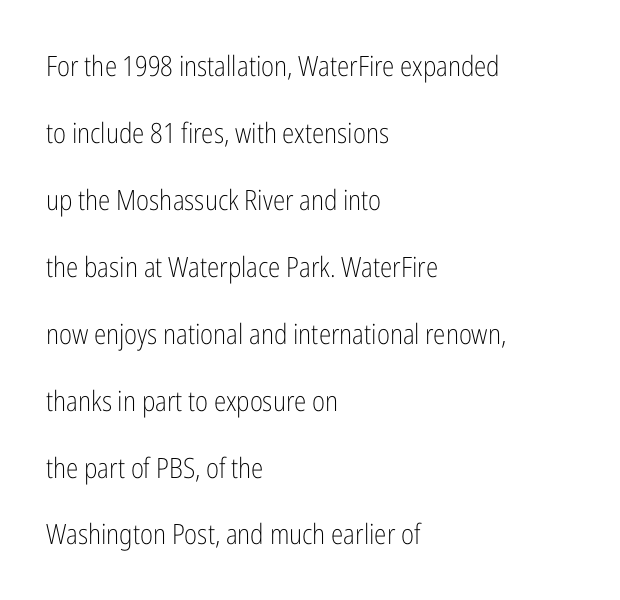
The image shows 28 px light, condensed sans-serif type, upright; set left-aligned, loose line spacing (2.39x), normal letter spacing, not underlined; low stroke contrast and a medium x-height.
